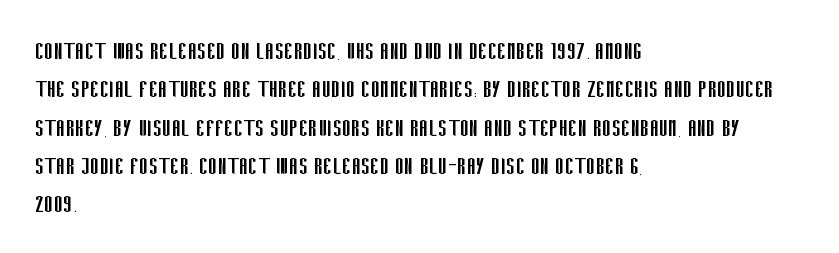
The image shows 28 px regular-weight, condensed sans-serif type, upright; set left-aligned, normal line spacing (1.37x), normal letter spacing, not underlined; low stroke contrast and a large x-height.
